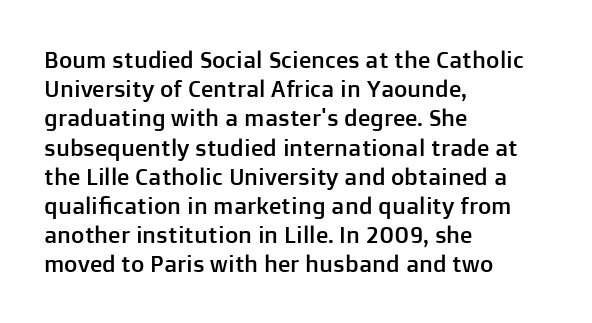
The image shows 23 px text type, upright; set left-aligned, normal line spacing (1.27x), normal letter spacing, not underlined.
